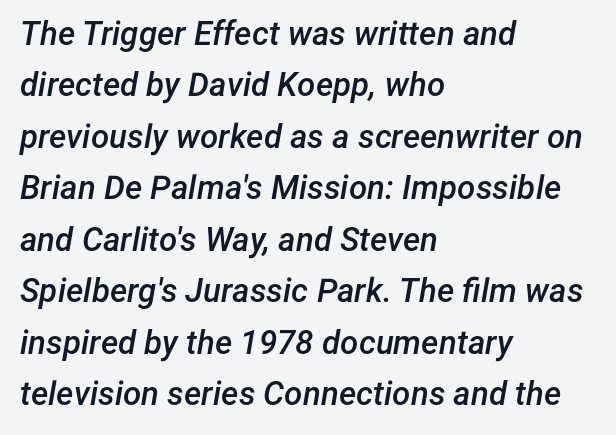
Each new line begins a customary step beneath the previous one. Posture: slanted. The line texture is even and compact thanks to regular tracking. These lines are rendered in a variable-pitch font. Short and long lines alike share a common starting point at left. A clean baseline with only descenders dipping below it.
